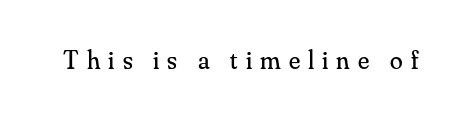
Q: Is the text bold? A: No.
Q: Is the text italic (slanted)? A: No, it is upright.
Q: Is the text underlined? A: No.
Q: Is the spacing between letters normal or unusually wide? A: Unusually wide.
